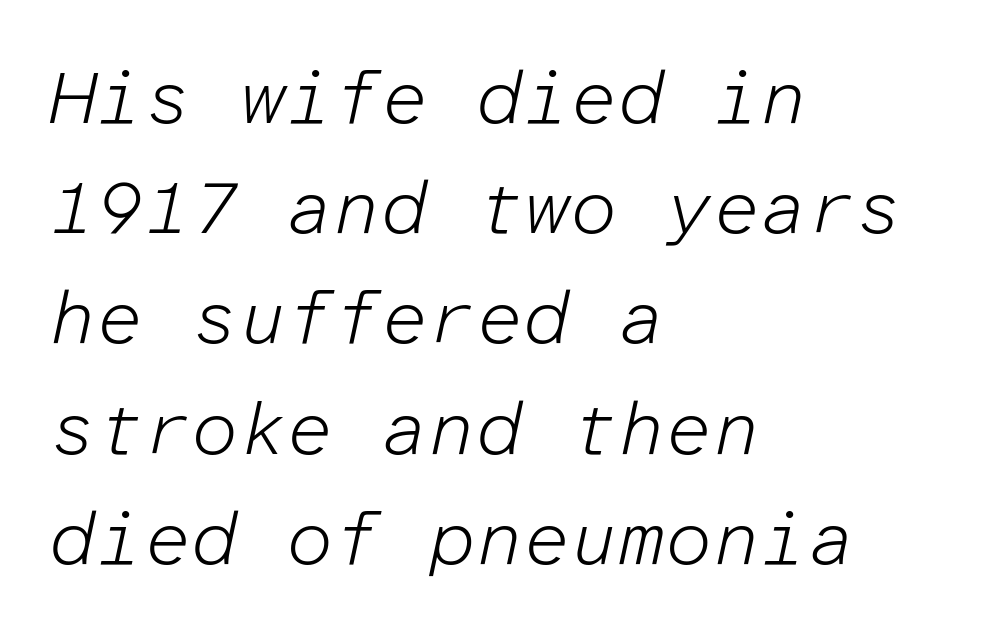
{"italic": "yes", "lean": "right", "slant_degrees": 12, "bold": "no", "weight": "light", "width": "normal", "stroke_contrast": "low", "x_height": "medium", "monospaced": "yes", "underline": "no", "align": "left", "line_spacing": "normal", "line_spacing_ratio": 1.47, "letter_spacing": "normal", "letter_spacing_em": 0.0, "glyph_px": 75}
